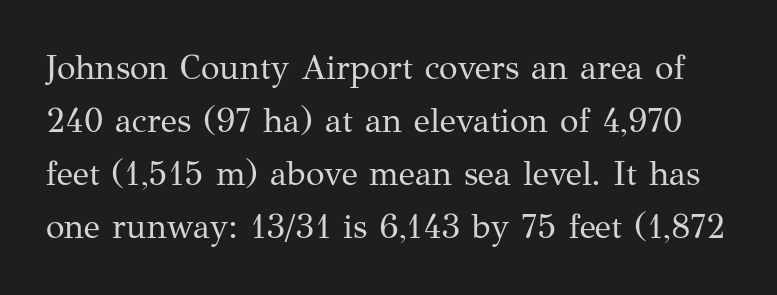
The image shows 34 px regular-weight serif type, upright; set normal line spacing (1.56x), normal letter spacing, not underlined; medium stroke contrast and a medium x-height.
